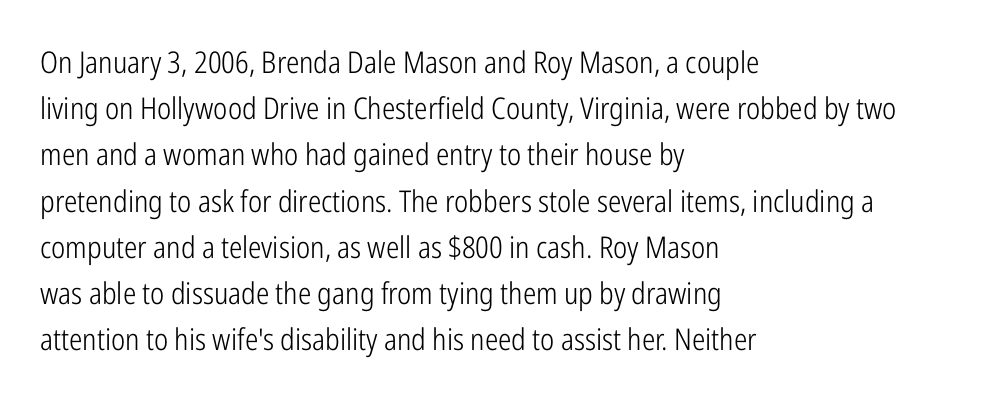
{"serif": "no", "italic": "no", "bold": "no", "weight": "light", "width": "condensed", "stroke_contrast": "low", "x_height": "medium", "monospaced": "no", "underline": "no", "align": "left", "line_spacing": "normal", "line_spacing_ratio": 1.54, "letter_spacing": "normal", "letter_spacing_em": 0.0, "glyph_px": 30}
